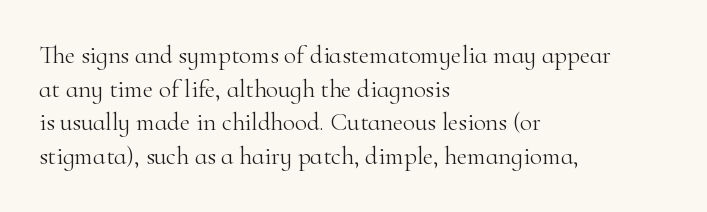
Q: Is the text bold? A: No.
Q: Is the text italic (slanted)? A: No, it is upright.
Q: Is the text underlined? A: No.
Q: How is the paragraph aligned? A: Left-aligned.
Q: Is the spacing between letters normal or unusually wide? A: Normal.
Q: Is the spacing between lines tight, normal or loose? A: Normal.
